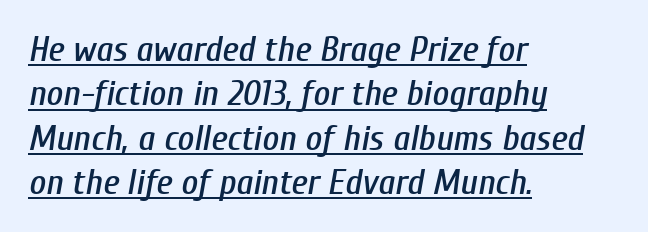
The image shows 36 px condensed type, italic (leaning right); set left-aligned, line spacing 1.23x, normal letter spacing, underlined; low stroke contrast and a medium x-height.
